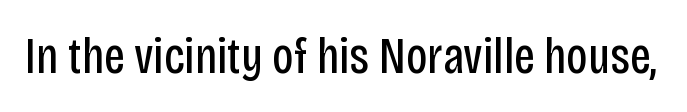
If you drew a line through each stem, it would be perfectly vertical. This rendering features lettering with no underline. The font family rendered here belongs to the sans-serif group. Spacing verdict: proportional, widths tailored to each character. Stems and bowls with no extra thickness — not bold. Letter spacing: default.
